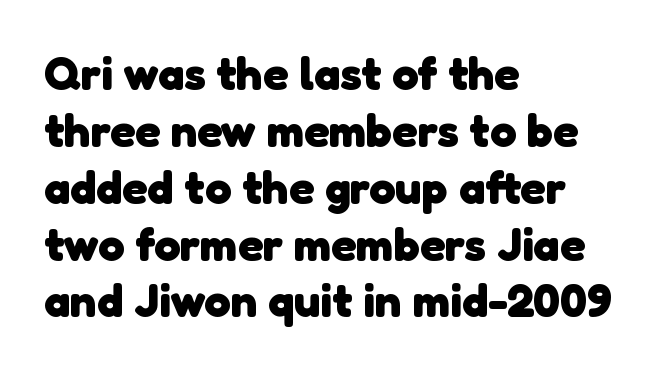
Varying glyph widths throughout — classic text-font behaviour. In terms of weight, the rendering is a true, heavy bold. Default kerning and tracking; the words read as compact shapes. Quick note: underline off. Classification — sans serif.
